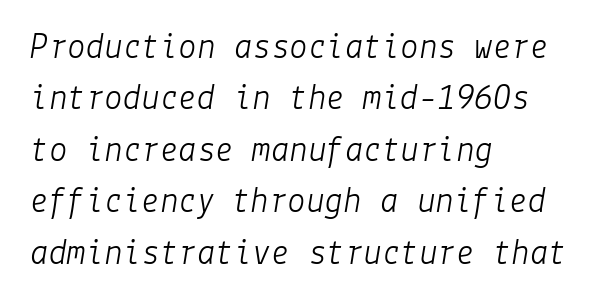
Q: Is the text bold? A: No.
Q: Is the text italic (slanted)? A: Yes, it leans right by about 9 degrees.
Q: Is the text underlined? A: No.
Q: How is the paragraph aligned? A: Left-aligned.
Q: Is the spacing between letters normal or unusually wide? A: Normal.
Q: Is the spacing between lines tight, normal or loose? A: Normal.
Q: Width (condensed, normal, or wide)? A: Normal.
Q: Stroke contrast? A: Low.
Q: x-height? A: Medium.
